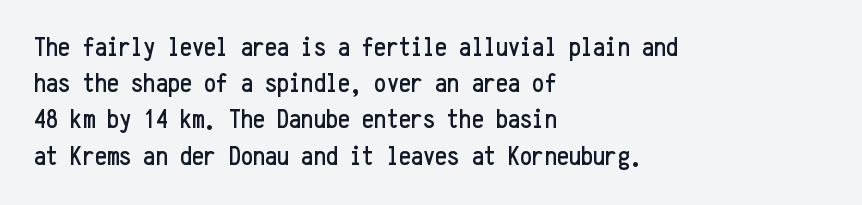
{"italic": "no", "underline": "no", "align": "left", "line_spacing": "normal", "line_spacing_ratio": 1.34, "letter_spacing": "normal", "letter_spacing_em": 0.0, "glyph_px": 27}
